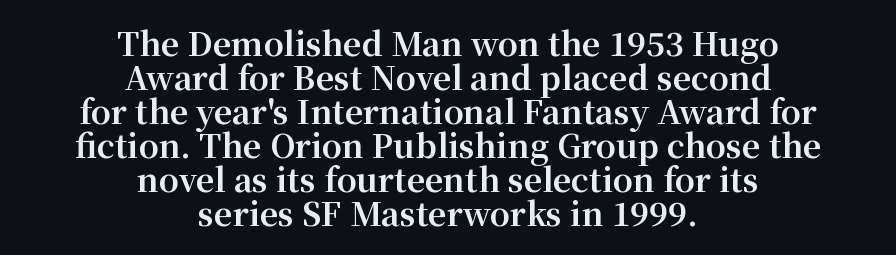
Q: Is the text bold? A: Yes.
Q: Is the text italic (slanted)? A: No, it is upright.
Q: Is the typeface a serif or a sans-serif typeface? A: Serif.
Q: Is the text underlined? A: No.
Q: How is the paragraph aligned? A: Centered.
Q: Is the spacing between letters normal or unusually wide? A: Normal.
Q: Is the spacing between lines tight, normal or loose? A: Tight.
Q: Width (condensed, normal, or wide)? A: Normal.
Q: Stroke contrast? A: Medium.
Q: x-height? A: Medium.
Q: Monospaced? A: No.
